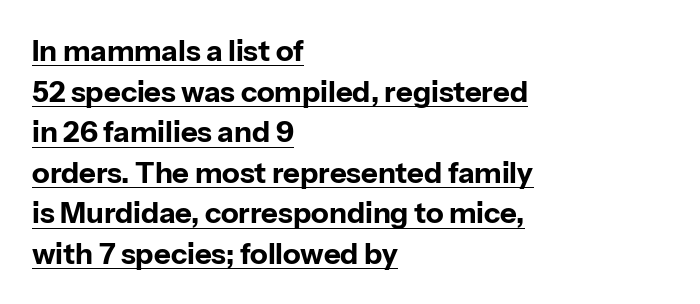
{"serif": "no", "italic": "no", "bold": "yes", "weight": "bold", "width": "normal", "stroke_contrast": "low", "x_height": "medium", "monospaced": "no", "underline": "yes", "align": "left", "line_spacing": "normal", "line_spacing_ratio": 1.4, "letter_spacing": "normal", "letter_spacing_em": 0.0, "glyph_px": 29}
